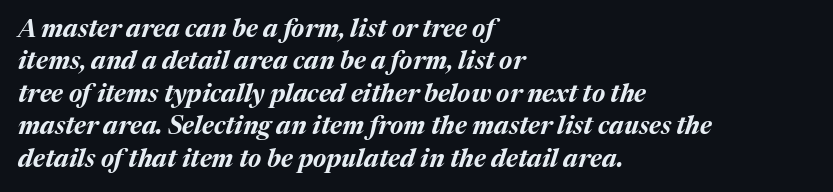
It's the slanting kind of type. Words float on clear page, feet unadorned. Standard letterfit; no display-style spreading of the glyphs. These lines carry a lot of weight — the face is fully bold. Summary of vertical rhythm: regular, with standard interline spacing.
